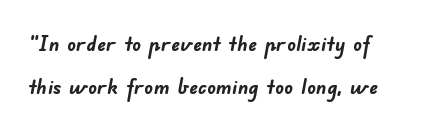
Q: Is the text bold? A: Yes.
Q: Is the text underlined? A: No.
Q: Is the spacing between letters normal or unusually wide? A: Normal.
Q: Is the spacing between lines tight, normal or loose? A: Loose.
